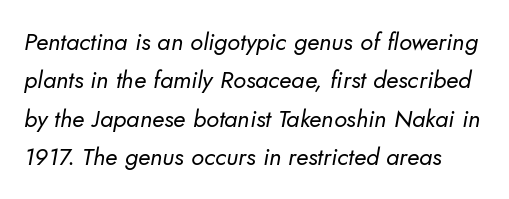
Q: Is the text bold? A: No.
Q: Is the text underlined? A: No.
Q: Is the spacing between letters normal or unusually wide? A: Normal.
Q: Is the spacing between lines tight, normal or loose? A: Normal.
